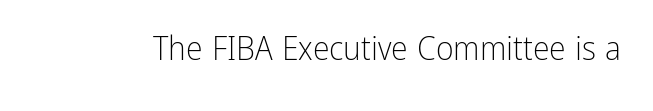
The image shows 34 px light, condensed sans-serif type, upright; set normal letter spacing, not underlined; low stroke contrast and a medium x-height.
